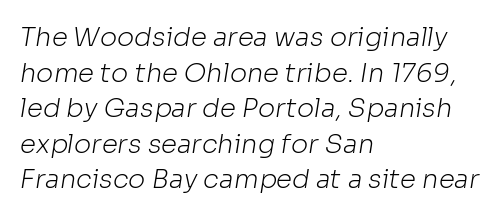
{"bold": "no", "underline": "no", "align": "left", "line_spacing": "normal", "line_spacing_ratio": 1.37, "letter_spacing": "normal", "letter_spacing_em": 0.0, "glyph_px": 26}
